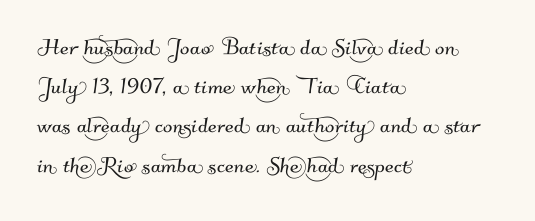
The space beneath each line is pristine and unruled. Is this a fixed-width face? No — the glyphs have proportional, varying widths. I'd call this a sans setting — the letters go barefoot. The ragged edge is on the right, which tells us the setting is flush left.
